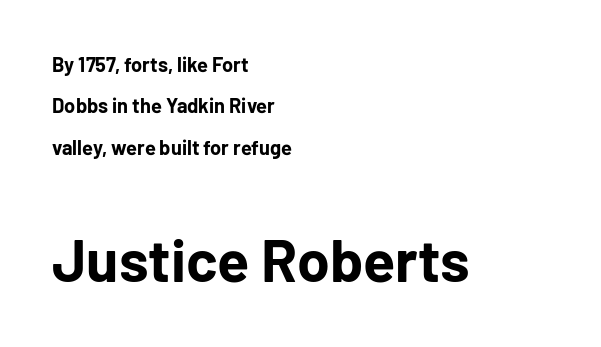
The image shows 59 px bold sans-serif type, upright; set left-aligned, loose line spacing (2.07x), normal letter spacing, not underlined; the second (bottom) block is 2.95x larger; low stroke contrast and a medium x-height.
